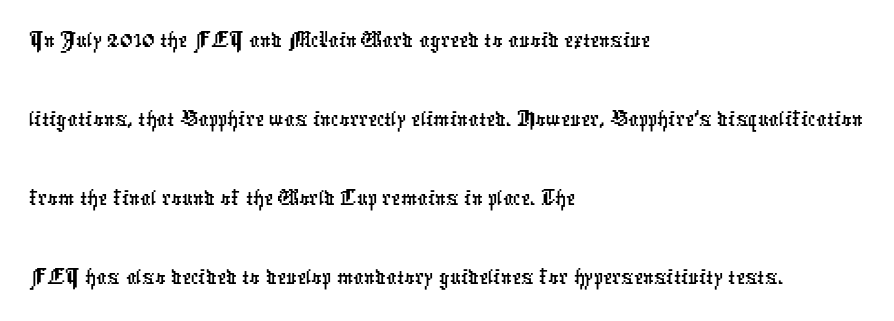
The image shows 51 px condensed sans-serif type; set left-aligned, normal line spacing (1.55x), normal letter spacing, not underlined; low stroke contrast and a medium x-height.
